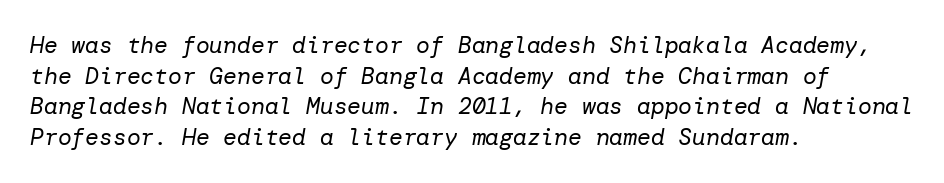
{"italic": "yes", "lean": "right", "slant_degrees": 10, "bold": "no", "underline": "no", "align": "left", "line_spacing": "normal", "line_spacing_ratio": 1.33, "letter_spacing": "normal", "letter_spacing_em": 0.0, "glyph_px": 23}
